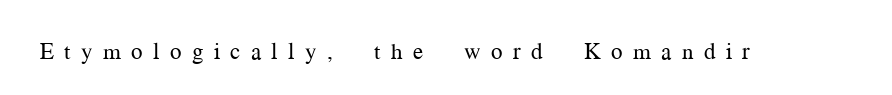
The specimen omits any rule beneath the text block's lines. The letters stand upright; this is a roman face. The cut favours lightness, reaching ordinary text weight at its darkest. The face used here is rendered with a markedly widened letterfit.
